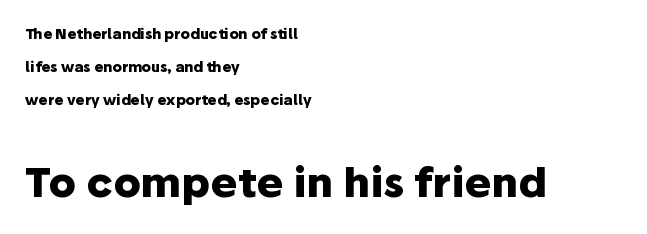
Q: Is the text bold? A: Yes.
Q: Is the text italic (slanted)? A: No, it is upright.
Q: Is the typeface a serif or a sans-serif typeface? A: Sans-serif.
Q: Is the text underlined? A: No.
Q: How is the paragraph aligned? A: Left-aligned.
Q: Is the spacing between letters normal or unusually wide? A: Normal.
Q: Is the spacing between lines tight, normal or loose? A: Loose.
Q: Which block of text is set in a larger size, the first (top) or the second (bottom)? A: The second (bottom) one.
Q: Width (condensed, normal, or wide)? A: Normal.
Q: Stroke contrast? A: Low.
Q: x-height? A: Medium.
Q: Monospaced? A: No.
